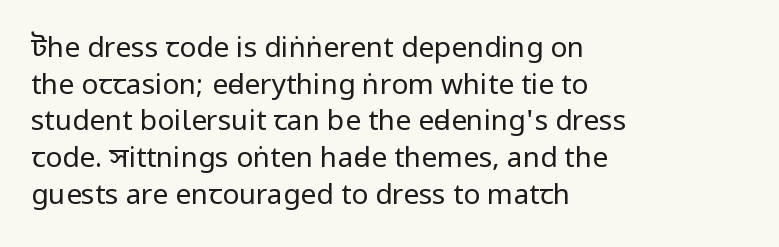
{"serif": "no", "italic": "no", "bold": "no", "weight": "regular", "width": "condensed", "stroke_contrast": "low", "x_height": "large", "monospaced": "no", "underline": "no", "align": "left", "line_spacing": "normal", "line_spacing_ratio": 1.31, "letter_spacing": "normal", "letter_spacing_em": 0.0, "glyph_px": 28}
